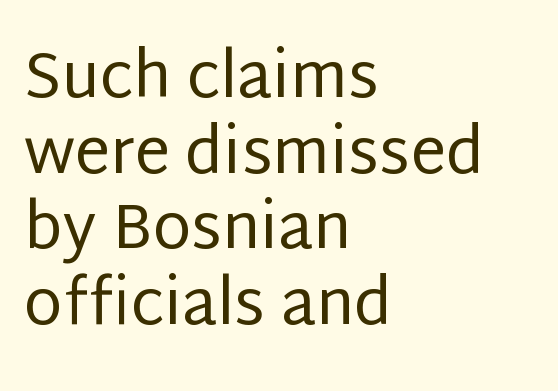
{"serif": "no", "italic": "no", "bold": "no", "weight": "regular", "width": "normal", "stroke_contrast": "low", "x_height": "large", "monospaced": "no", "underline": "no", "align": "left", "line_spacing_ratio": 1.2, "letter_spacing": "normal", "letter_spacing_em": 0.0, "glyph_px": 63}
